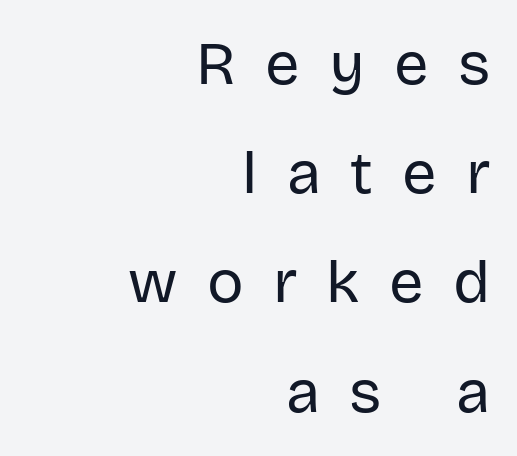
Posture: vertical. Weight: not bold — regular or lighter. Beneath every word, the page is bare. The ragged edge is on the left, which tells us the setting is flush right. In terms of letterform style, serifs are entirely absent.
